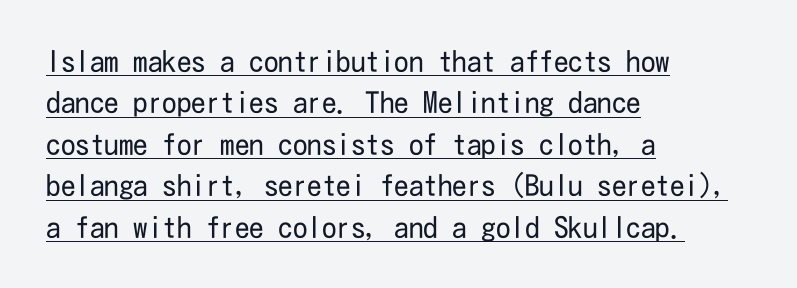
The strokes carry an ordinary text weight at most. What kind of face is this? One without serifs — a sans. Whoever set this chose a conventional vertical rhythm. Every word sits above its own underline. In terms of posture, this sample is upright. These lines stack with their left ends in a neat column.
